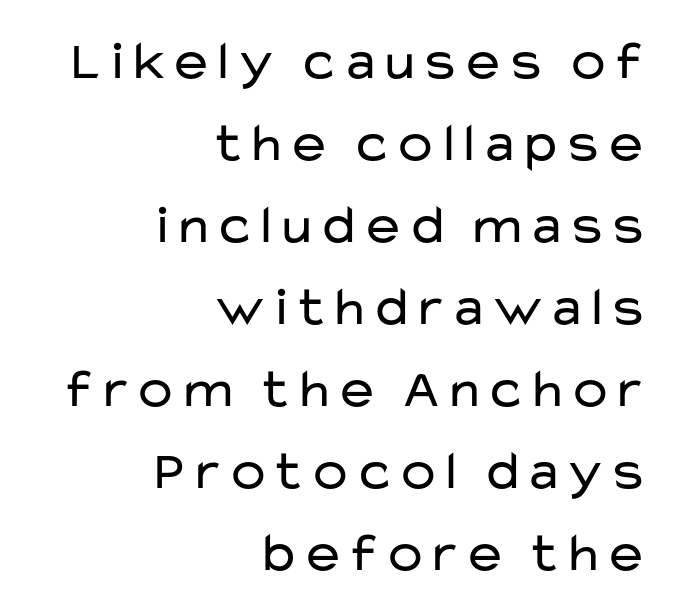
The image shows 55 px regular-weight, wide sans-serif type, upright; set right-aligned, normal line spacing (1.49x), normal letter spacing, not underlined; low stroke contrast and a medium x-height.
